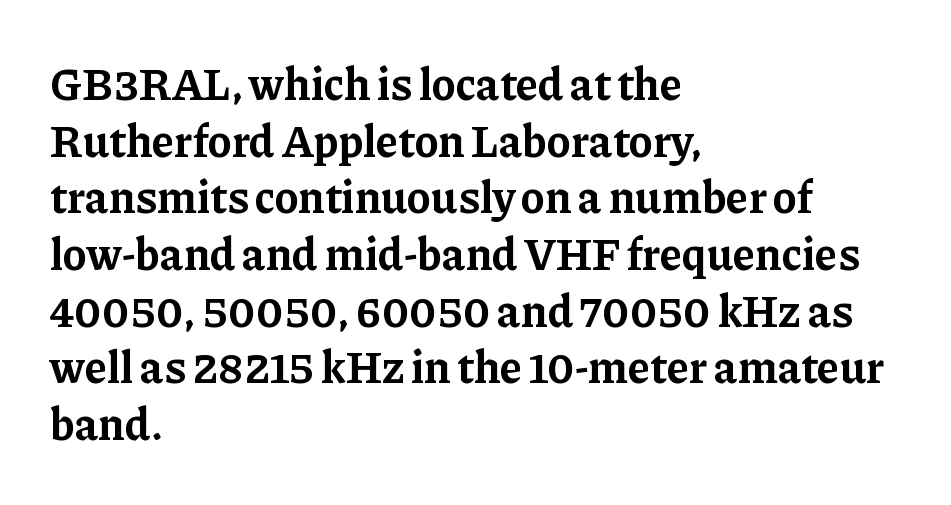
The image shows 45 px bold serif type, upright; set left-aligned, normal line spacing (1.26x), normal letter spacing, not underlined; low stroke contrast and a medium x-height.
